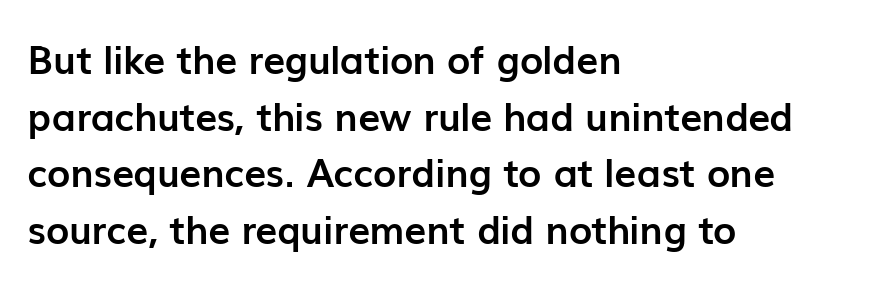
{"serif": "no", "italic": "no", "bold": "yes", "weight": "semibold", "width": "normal", "stroke_contrast": "low", "x_height": "medium", "monospaced": "no", "underline": "no", "align": "left", "line_spacing": "normal", "line_spacing_ratio": 1.45, "letter_spacing": "normal", "letter_spacing_em": 0.0, "glyph_px": 39}
